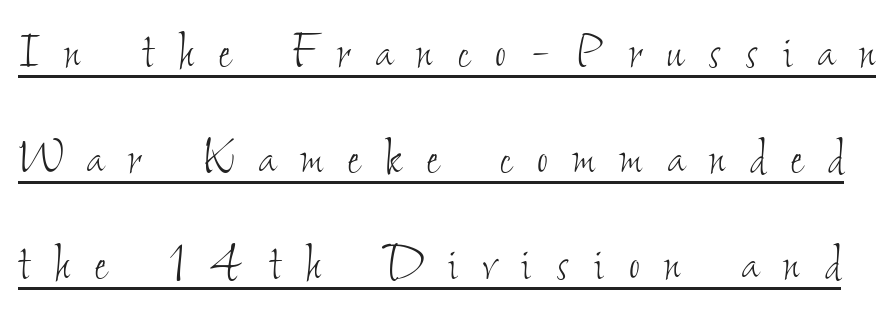
Q: Is the text bold? A: No.
Q: Is the text underlined? A: Yes.
Q: Is the spacing between letters normal or unusually wide? A: Unusually wide.
Q: Width (condensed, normal, or wide)? A: Condensed.
Q: Stroke contrast? A: Low.
Q: x-height? A: Small.
Q: Monospaced? A: No.
